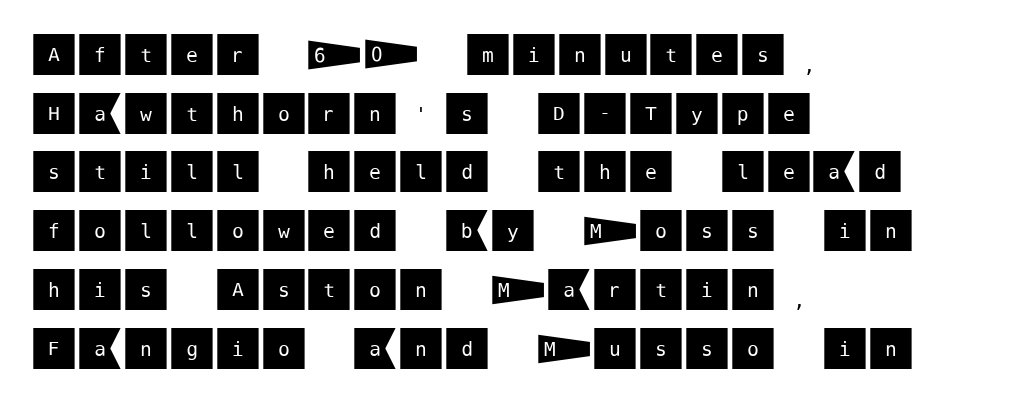
The image shows 47 px sans-serif type, upright; set left-aligned, normal line spacing (1.25x), normal letter spacing, not underlined; medium stroke contrast and a large x-height.
